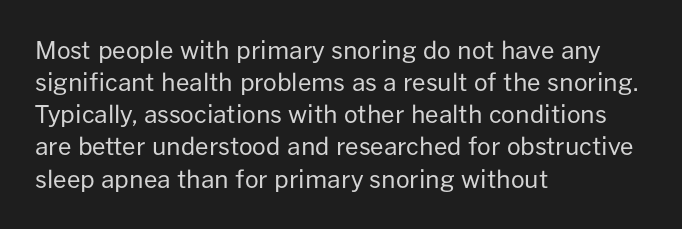
{"italic": "no", "bold": "no", "underline": "no", "align": "left", "line_spacing": "normal", "line_spacing_ratio": 1.34, "letter_spacing": "normal", "letter_spacing_em": 0.0, "glyph_px": 24}
